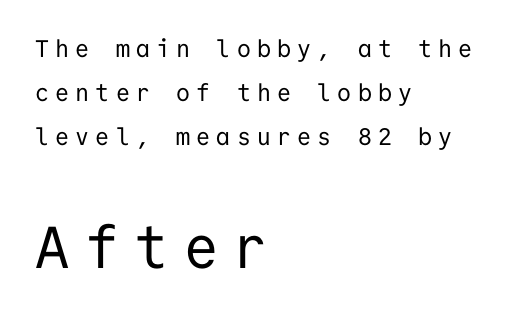
The image shows 59 px regular-weight sans-serif type, upright, monospaced; set left-aligned, line spacing 1.83x, unusually wide letter spacing (+0.26 em), not underlined; the second (bottom) block is 2.46x larger; low stroke contrast and a medium x-height.
